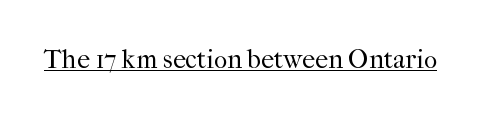
{"italic": "no", "bold": "no", "underline": "yes", "letter_spacing": "normal", "letter_spacing_em": 0.0, "glyph_px": 26}
